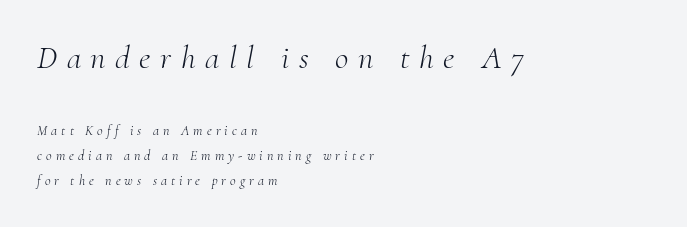
The image shows 33 px light serif type, italic (leaning right); set left-aligned, line spacing 1.78x, unusually wide letter spacing (+0.29 em), not underlined; the first (top) block is 2.36x larger; medium stroke contrast and a small x-height.
